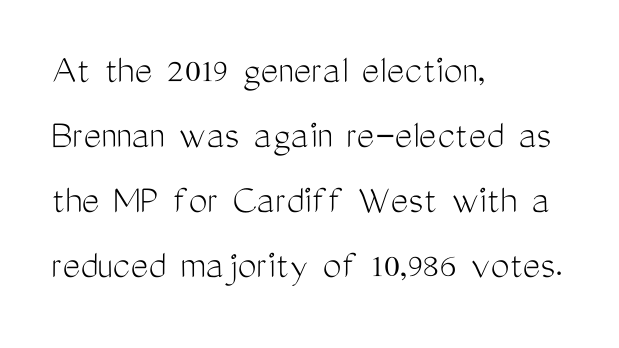
Proportional: the letters do not fall into vertical columns. The face looks like a standard text weight, possibly lighter. Caption: standard tracking, unaltered. Check the space under the baseline: it is left empty. Serif or sans? Sans — the stroke terminals are bare. Regular leading.
